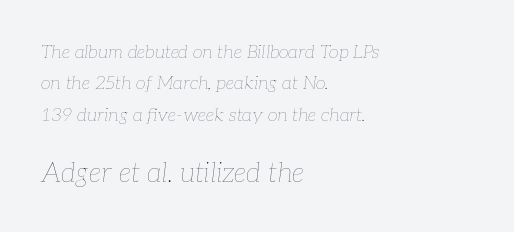
Q: Is the text bold? A: No.
Q: Is the text italic (slanted)? A: Yes, it leans right by about 7 degrees.
Q: Is the text underlined? A: No.
Q: How is the paragraph aligned? A: Left-aligned.
Q: Is the spacing between letters normal or unusually wide? A: Normal.
Q: Which block of text is set in a larger size, the first (top) or the second (bottom)? A: The second (bottom) one.
